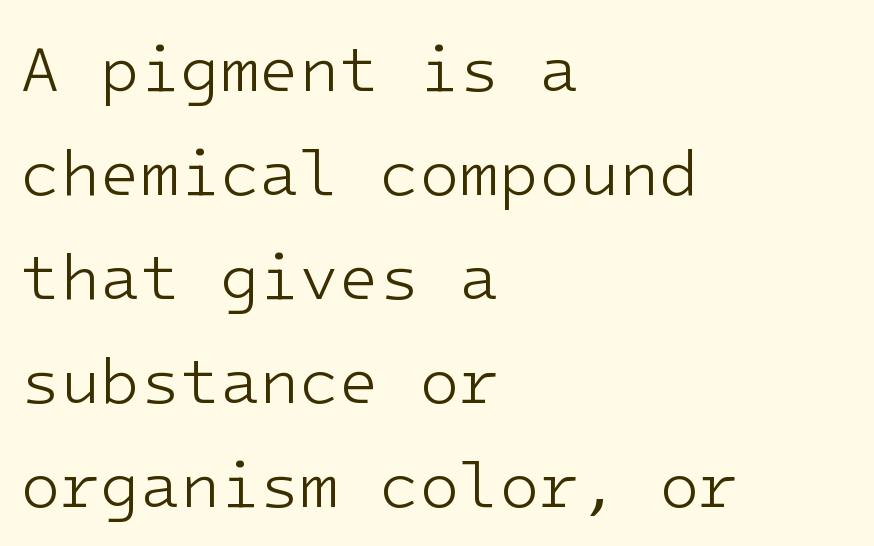
{"serif": "no", "italic": "no", "bold": "no", "weight": "light", "width": "normal", "stroke_contrast": "low", "x_height": "medium", "monospaced": "yes", "underline": "no", "align": "left", "line_spacing": "normal", "line_spacing_ratio": 1.6, "letter_spacing": "normal", "letter_spacing_em": 0.0, "glyph_px": 65}
